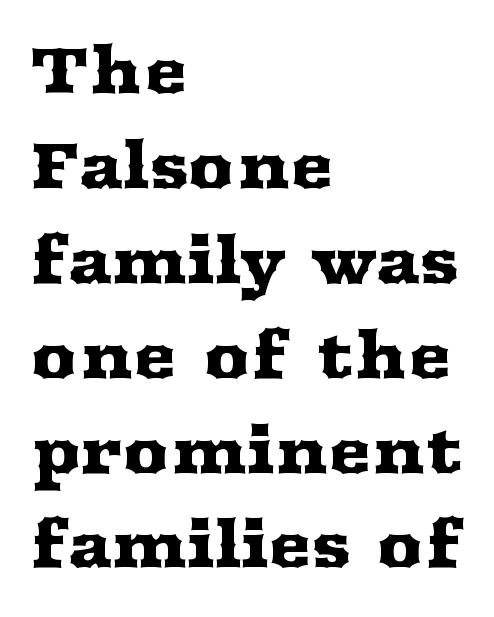
{"serif": "yes", "italic": "no", "width": "wide", "stroke_contrast": "medium", "x_height": "medium", "monospaced": "no", "underline": "no", "align": "left", "line_spacing": "normal", "line_spacing_ratio": 1.46, "letter_spacing": "normal", "letter_spacing_em": 0.0, "glyph_px": 65}
